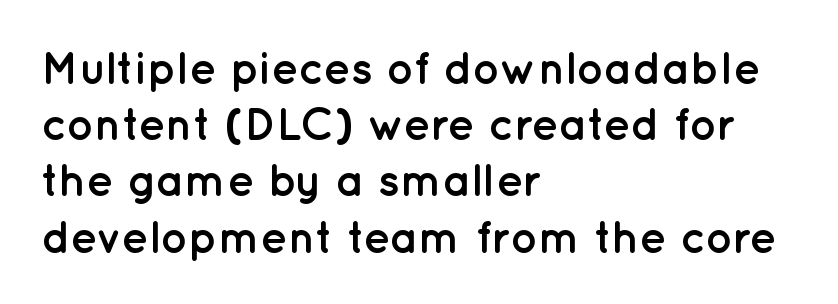
Q: Is the text bold? A: Yes.
Q: Is the text italic (slanted)? A: No, it is upright.
Q: Is the typeface a serif or a sans-serif typeface? A: Sans-serif.
Q: Is the text underlined? A: No.
Q: How is the paragraph aligned? A: Left-aligned.
Q: Is the spacing between letters normal or unusually wide? A: Normal.
Q: Is the spacing between lines tight, normal or loose? A: Normal.
Q: Width (condensed, normal, or wide)? A: Normal.
Q: Stroke contrast? A: Low.
Q: x-height? A: Medium.
Q: Monospaced? A: No.
